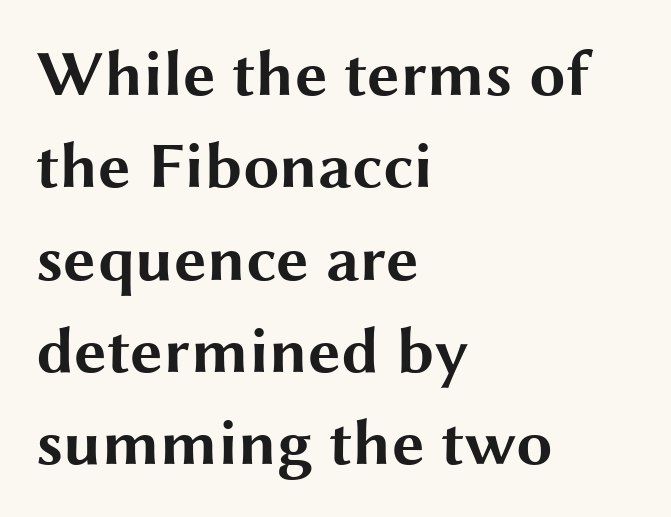
{"serif": "no", "italic": "no", "bold": "yes", "weight": "bold", "width": "wide", "stroke_contrast": "medium", "x_height": "medium", "monospaced": "no", "underline": "no", "align": "left", "line_spacing": "normal", "line_spacing_ratio": 1.42, "letter_spacing": "normal", "letter_spacing_em": 0.0, "glyph_px": 65}
